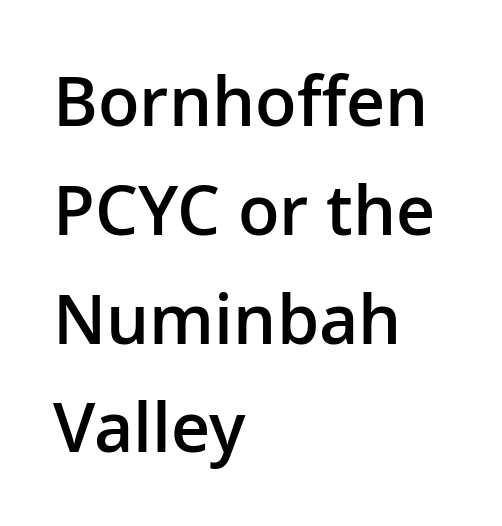
{"serif": "no", "italic": "no", "bold": "semi", "weight": "semibold", "width": "normal", "stroke_contrast": "low", "x_height": "medium", "monospaced": "no", "underline": "no", "align": "left", "line_spacing": "normal", "line_spacing_ratio": 1.6, "letter_spacing": "normal", "letter_spacing_em": 0.0, "glyph_px": 68}
